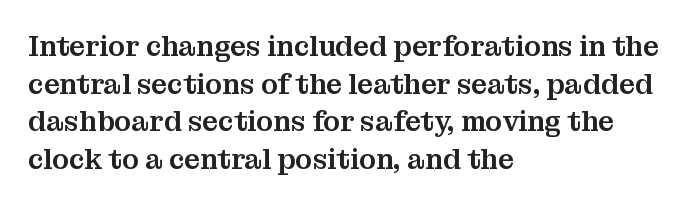
{"serif": "yes", "italic": "no", "width": "normal", "stroke_contrast": "medium", "x_height": "medium", "monospaced": "no", "underline": "no", "align": "left", "line_spacing": "normal", "line_spacing_ratio": 1.34, "letter_spacing": "normal", "letter_spacing_em": 0.0, "glyph_px": 28}
